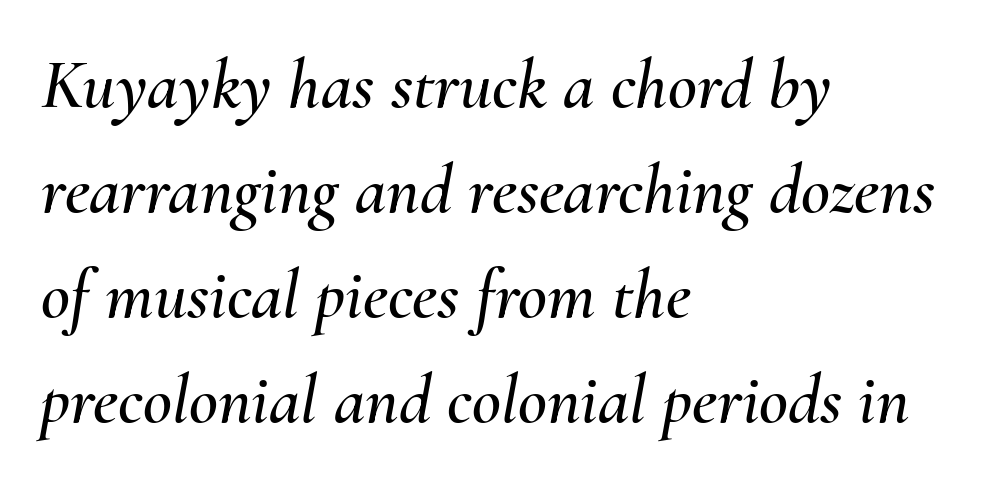
{"italic": "yes", "lean": "right", "slant_degrees": 10, "width": "normal", "stroke_contrast": "medium", "x_height": "small", "monospaced": "no", "underline": "no", "align": "left", "line_spacing": "normal", "line_spacing_ratio": 1.48, "letter_spacing": "normal", "letter_spacing_em": 0.0, "glyph_px": 71}
